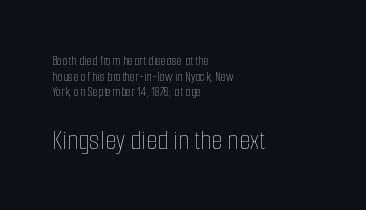
The image shows 29 px thin, condensed type, upright; set left-aligned, tight line spacing (1.11x), normal letter spacing, not underlined; the second (bottom) block is 2.07x larger; low stroke contrast and a medium x-height.
